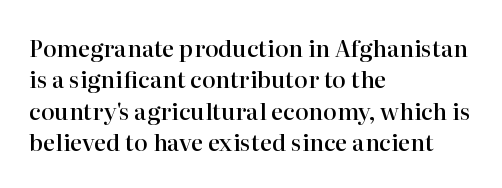
Q: Is the text bold? A: Semi-bold.
Q: Is the text italic (slanted)? A: No, it is upright.
Q: Is the text underlined? A: No.
Q: How is the paragraph aligned? A: Left-aligned.
Q: Is the spacing between letters normal or unusually wide? A: Normal.
Q: Is the spacing between lines tight, normal or loose? A: Normal.
